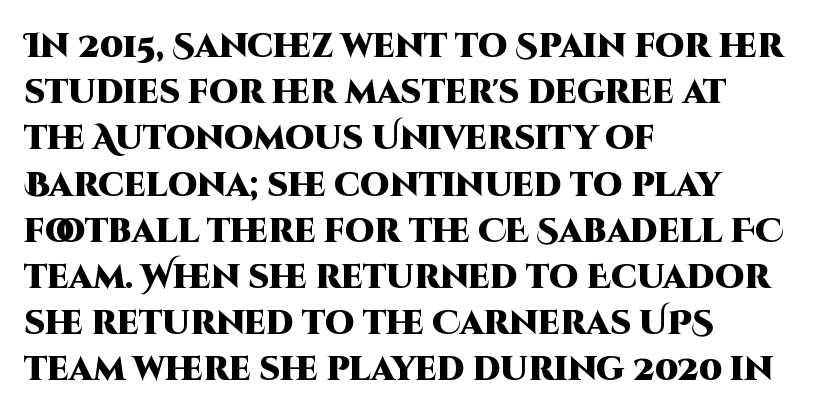
The image shows 33 px heavy sans-serif type, upright; set left-aligned, normal line spacing (1.4x), normal letter spacing, not underlined; high stroke contrast and a large x-height.
